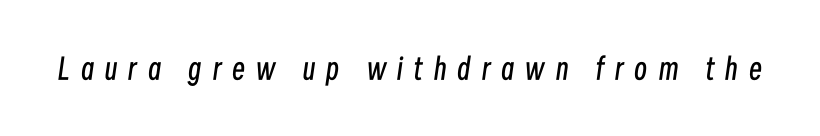
{"italic": "yes", "lean": "right", "slant_degrees": 8, "bold": "no", "weight": "regular", "width": "condensed", "stroke_contrast": "low", "x_height": "medium", "monospaced": "no", "underline": "no", "letter_spacing": "wide", "letter_spacing_em": 0.38, "glyph_px": 29}
